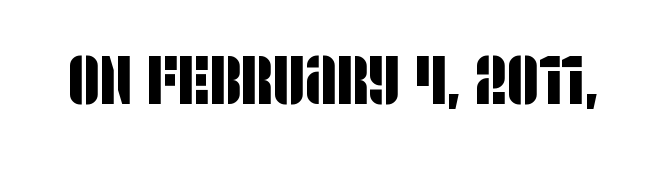
{"serif": "no", "width": "condensed", "stroke_contrast": "low", "x_height": "large", "monospaced": "no", "underline": "no", "letter_spacing": "normal", "letter_spacing_em": 0.0, "glyph_px": 69}
